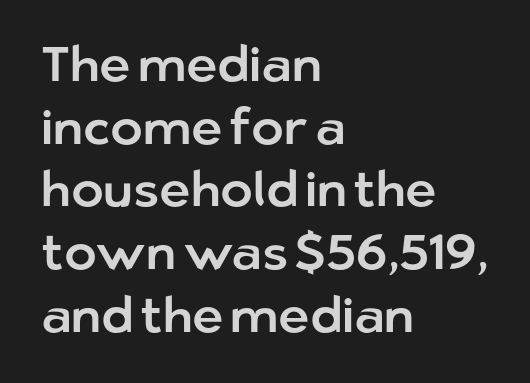
The passage shown is typeset with a sans-serif family. The foot of each line stays bare and open. Character widths vary here, with narrow letters taking less room than wide ones. The lettering holds an erect, upright posture throughout. Honestly, the letter spacing is just normal — you wouldn't notice it.
